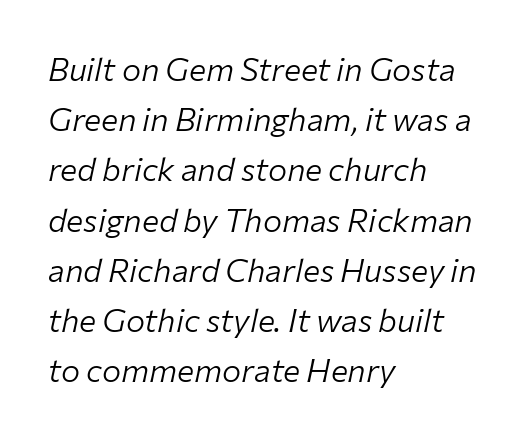
{"italic": "yes", "lean": "right", "slant_degrees": 12, "bold": "no", "weight": "light", "width": "normal", "stroke_contrast": "low", "x_height": "medium", "monospaced": "no", "underline": "no", "align": "left", "line_spacing": "normal", "line_spacing_ratio": 1.57, "letter_spacing": "normal", "letter_spacing_em": 0.0, "glyph_px": 32}
